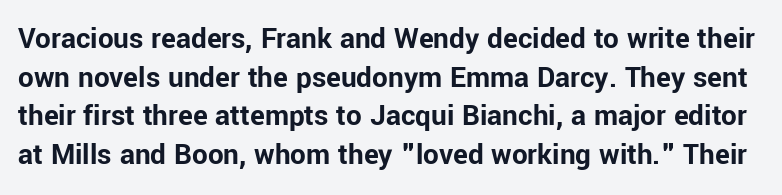
{"serif": "no", "italic": "no", "bold": "yes", "weight": "bold", "width": "normal", "stroke_contrast": "low", "x_height": "medium", "monospaced": "no", "underline": "no", "line_spacing": "normal", "line_spacing_ratio": 1.25, "letter_spacing": "normal", "letter_spacing_em": 0.0, "glyph_px": 31}
